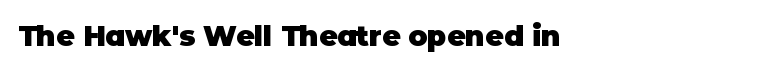
{"serif": "no", "italic": "no", "bold": "yes", "weight": "heavy", "width": "normal", "stroke_contrast": "low", "x_height": "large", "monospaced": "no", "underline": "no", "align": "left", "letter_spacing": "normal", "letter_spacing_em": 0.0, "glyph_px": 28}
